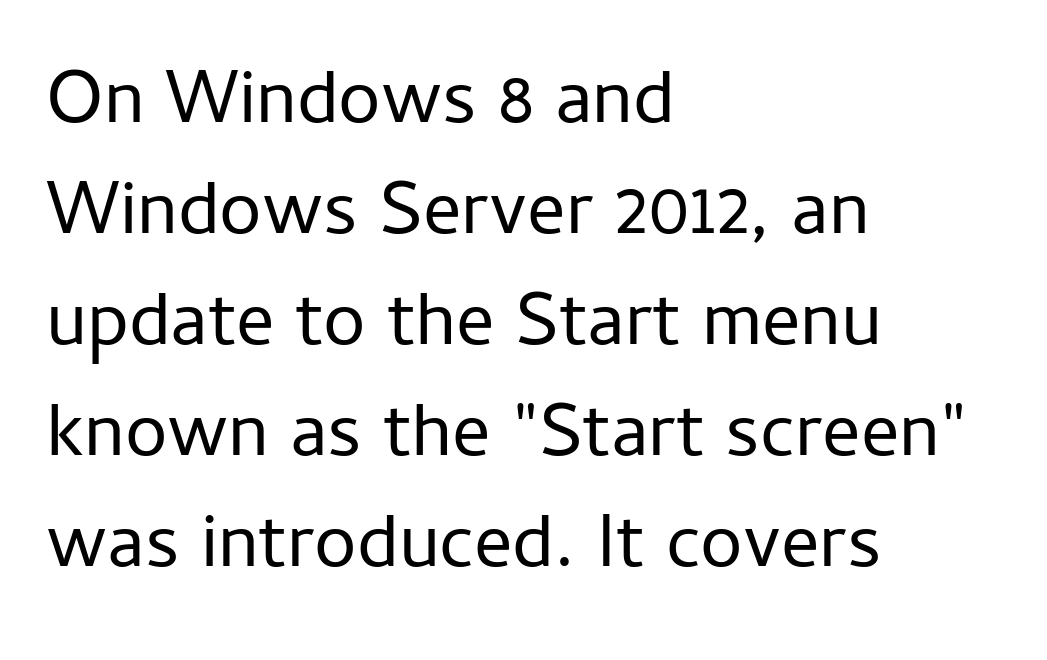
There is no visible air inserted between adjacent glyphs. A quiet, ordinary-to-light weight characterises the typeface. The strip under each line holds only bare page. A typesetter would call this proportional, since set widths differ per character.
